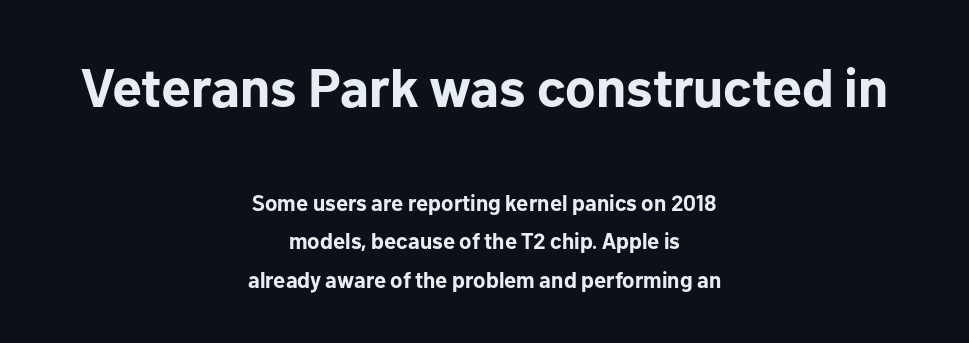
The letters are bold, with thick, heavy strokes. Just letters on the line, the space beneath them empty. Italic? Not at all — the glyphs are vertical. Note the varied advance widths — an 'i' is clearly narrower than an 'm'. The passage shown has conventional tracking throughout. In CSS terms this would be text-align: center.
